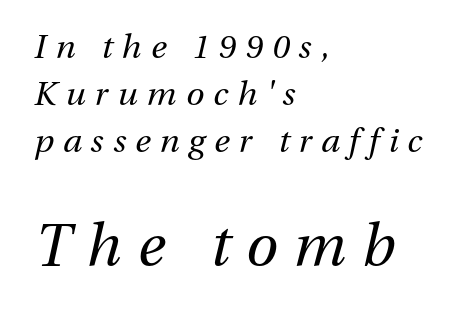
{"italic": "yes", "lean": "right", "slant_degrees": 13, "bold": "no", "weight": "regular", "width": "normal", "stroke_contrast": "medium", "x_height": "medium", "monospaced": "no", "underline": "no", "align": "left", "line_spacing": "normal", "line_spacing_ratio": 1.43, "letter_spacing": "wide", "letter_spacing_em": 0.28, "larger_block": "second", "size_ratio": 1.76, "glyph_px": 58}
